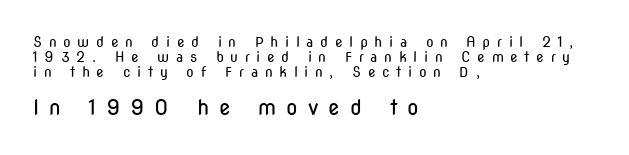
The image shows 21 px text type, upright; set left-aligned, tight line spacing (1.06x), unusually wide letter spacing (+0.47 em), not underlined; the second (bottom) block is 1.5x larger.
